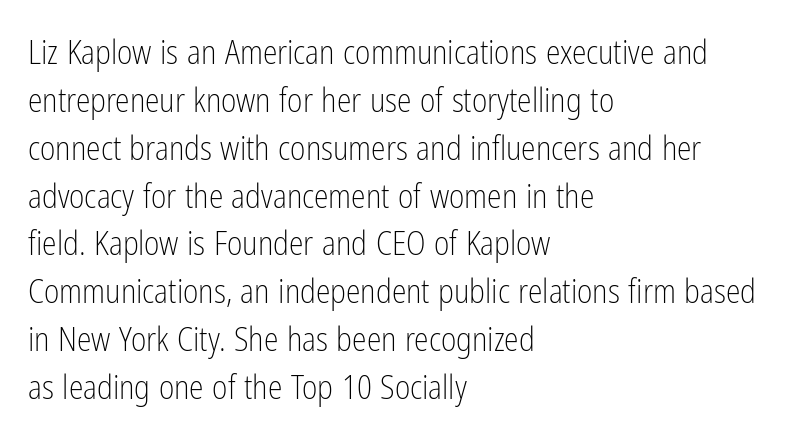
{"serif": "no", "italic": "no", "bold": "no", "weight": "light", "width": "condensed", "stroke_contrast": "low", "x_height": "medium", "monospaced": "no", "underline": "no", "align": "left", "line_spacing": "normal", "line_spacing_ratio": 1.45, "letter_spacing": "normal", "letter_spacing_em": 0.0, "glyph_px": 33}
